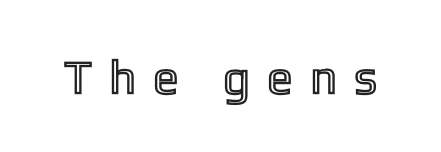
The foot of each line stays bare and open. You could not count columns in this text — the font is proportionally spaced. Compared with typical body copy, the letter spacing here is much looser. This is the regular roman posture of the typeface.
